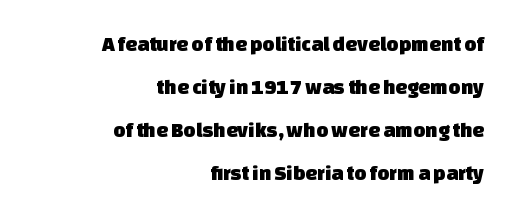
Q: Is the text underlined? A: No.
Q: How is the paragraph aligned? A: Right-aligned.
Q: Is the spacing between letters normal or unusually wide? A: Normal.
Q: Is the spacing between lines tight, normal or loose? A: Loose.
